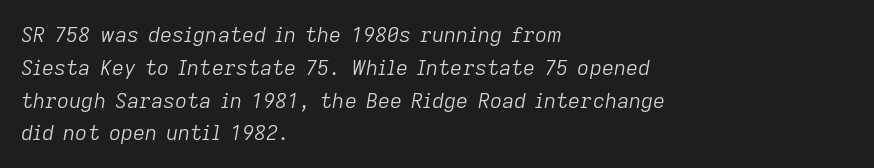
Line starts are locked; line ends wander. Default kerning and tracking; the words read as compact shapes. One glance says typical: line gaps are just what's usual. A typesetter would mark this as italic.
